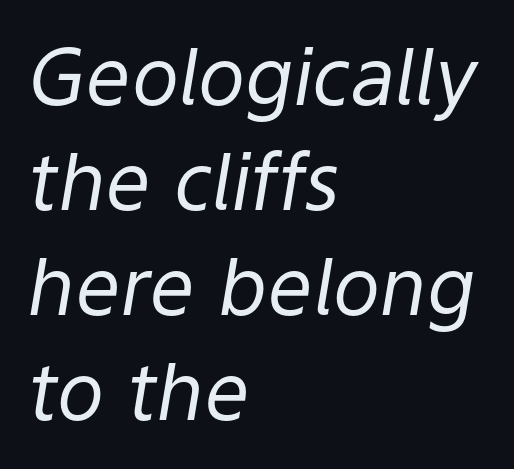
The image shows 79 px regular-weight type, italic (leaning right); set left-aligned, normal line spacing (1.33x), normal letter spacing, not underlined; low stroke contrast and a medium x-height.
